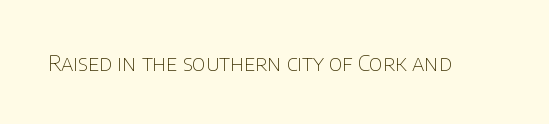
The image shows 22 px text type, upright; set normal letter spacing, not underlined.
